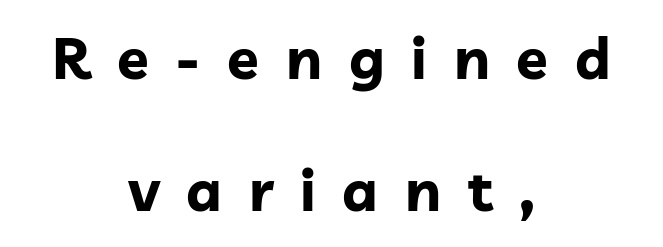
Q: Is the text bold? A: Yes.
Q: Is the text italic (slanted)? A: No, it is upright.
Q: Is the typeface a serif or a sans-serif typeface? A: Sans-serif.
Q: Is the text underlined? A: No.
Q: How is the paragraph aligned? A: Centered.
Q: Is the spacing between letters normal or unusually wide? A: Unusually wide.
Q: Is the spacing between lines tight, normal or loose? A: Loose.
Q: Width (condensed, normal, or wide)? A: Normal.
Q: Stroke contrast? A: Low.
Q: x-height? A: Medium.
Q: Monospaced? A: No.
